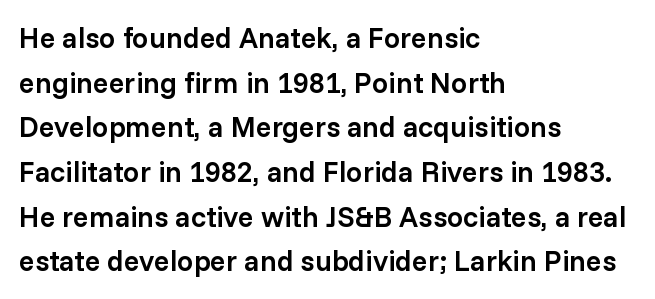
Q: Is the text bold? A: Semi-bold.
Q: Is the text italic (slanted)? A: No, it is upright.
Q: Is the typeface a serif or a sans-serif typeface? A: Sans-serif.
Q: Is the text underlined? A: No.
Q: How is the paragraph aligned? A: Left-aligned.
Q: Is the spacing between letters normal or unusually wide? A: Normal.
Q: Is the spacing between lines tight, normal or loose? A: Normal.
Q: Width (condensed, normal, or wide)? A: Normal.
Q: Stroke contrast? A: Low.
Q: x-height? A: Medium.
Q: Monospaced? A: No.
